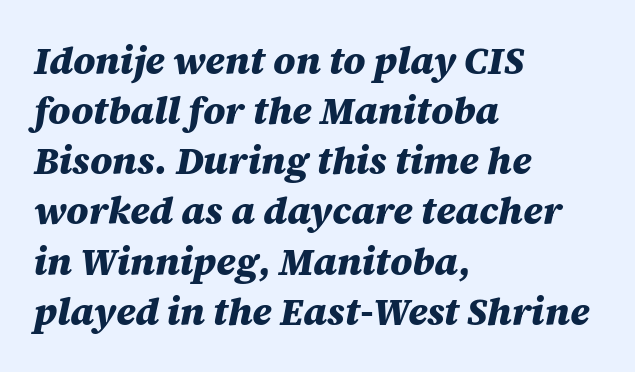
The image shows 38 px heavy type, italic (leaning right); set left-aligned, normal line spacing (1.32x), normal letter spacing, not underlined; medium stroke contrast and a large x-height.
